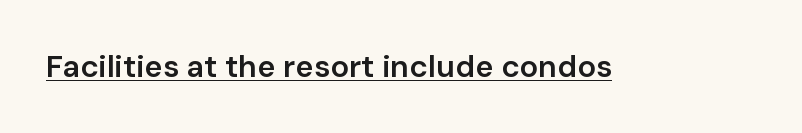
A typesetter would label this face a sans. The rendering keeps characters at their native spacing. The strokes are fattened partway — semibold, not bold. The rendered words wear a rule along their underside.
